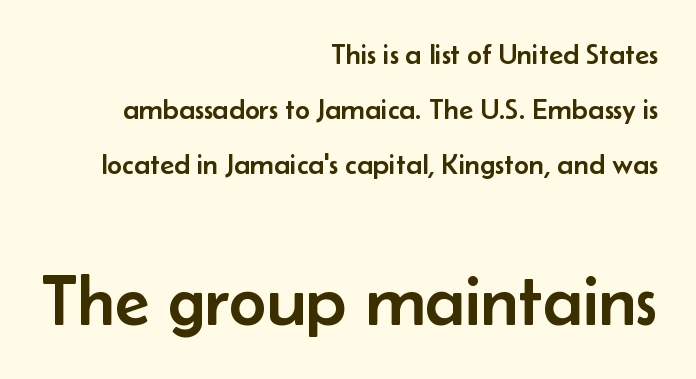
The image shows 72 px sans-serif type, upright; set right-aligned, line spacing 1.89x, normal letter spacing, not underlined; the second (bottom) block is 2.48x larger; low stroke contrast and a small x-height.
